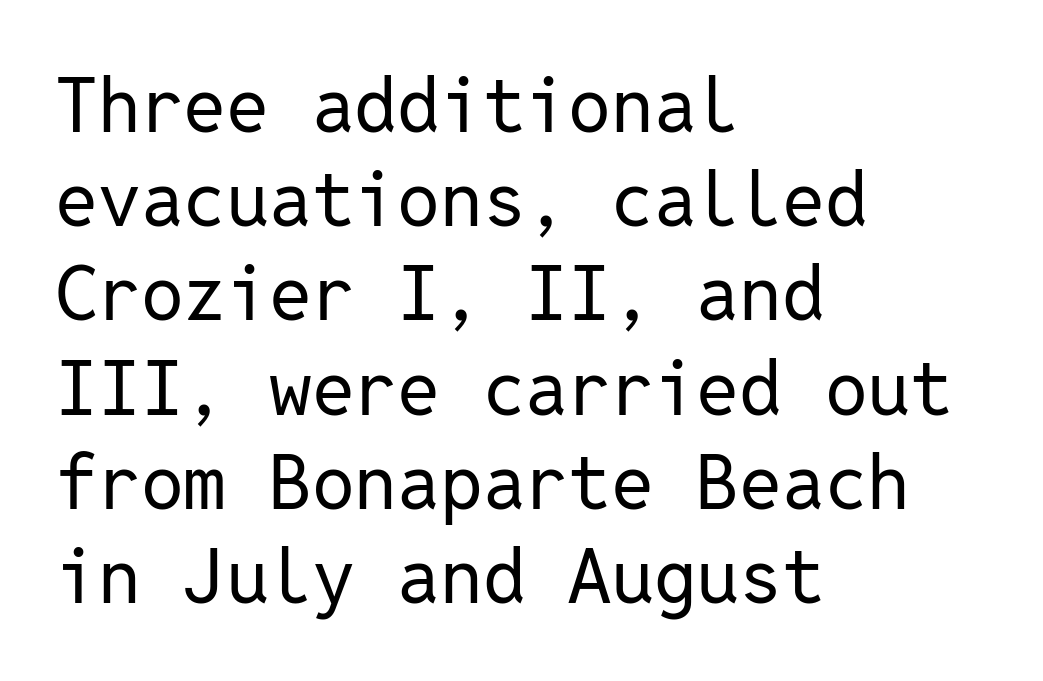
Q: Is the text bold? A: No.
Q: Is the text italic (slanted)? A: No, it is upright.
Q: Is the typeface a serif or a sans-serif typeface? A: Sans-serif.
Q: Is the text underlined? A: No.
Q: How is the paragraph aligned? A: Left-aligned.
Q: Is the spacing between letters normal or unusually wide? A: Normal.
Q: Width (condensed, normal, or wide)? A: Normal.
Q: Stroke contrast? A: Low.
Q: x-height? A: Medium.
Q: Monospaced? A: Yes.
